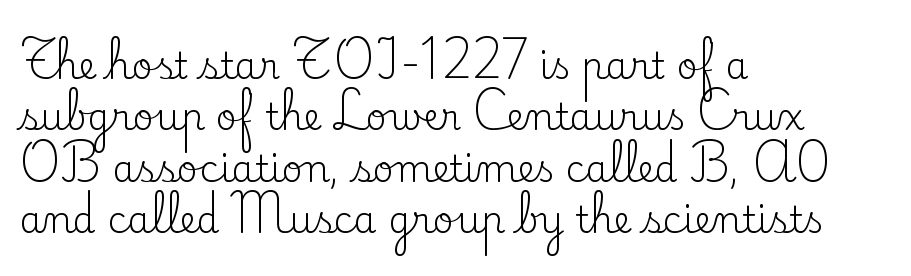
The passage is arranged the way most books set body copy — flush left. The space between consecutive lines is moderate. Note the varied advance widths — an 'i' is clearly narrower than an 'm'. Tracking value appears to be zero — textbook default spacing.
